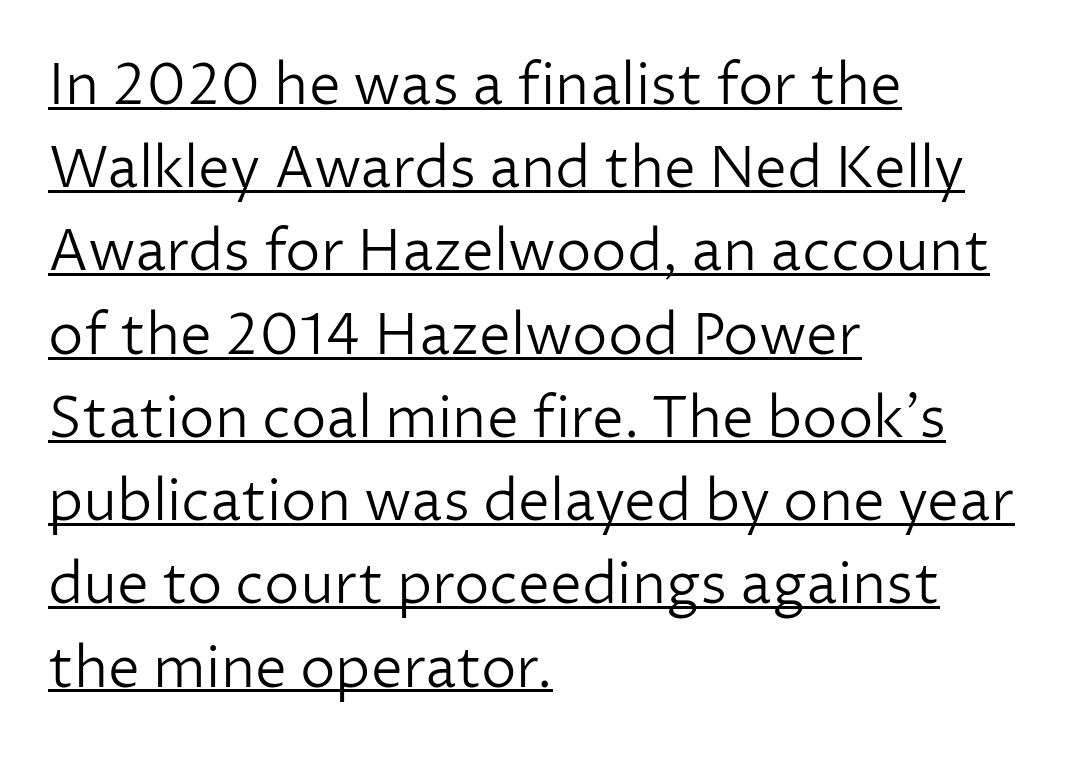
{"serif": "no", "italic": "no", "bold": "no", "weight": "light", "width": "normal", "stroke_contrast": "low", "x_height": "medium", "monospaced": "no", "underline": "yes", "align": "left", "line_spacing": "normal", "line_spacing_ratio": 1.46, "letter_spacing": "normal", "letter_spacing_em": 0.0, "glyph_px": 57}
